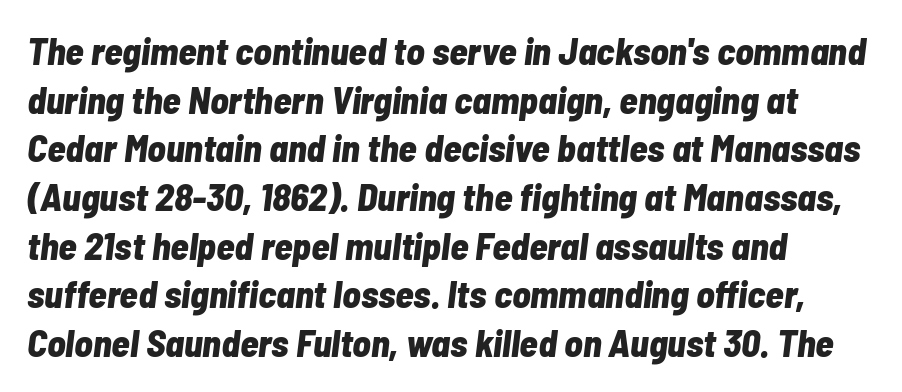
The image shows 38 px bold, condensed type, italic (leaning right); set left-aligned, normal line spacing (1.28x), normal letter spacing, not underlined; low stroke contrast and a medium x-height.
